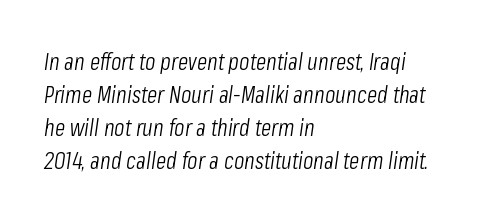
{"italic": "yes", "lean": "right", "slant_degrees": 8, "bold": "no", "underline": "no", "align": "left", "line_spacing": "normal", "line_spacing_ratio": 1.38, "letter_spacing": "normal", "letter_spacing_em": 0.0, "glyph_px": 24}
